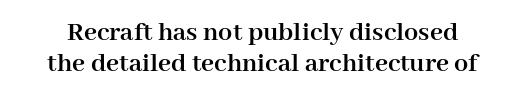
A clean baseline with only descenders dipping below it. The horizontal fit of the characters is conventional and even. I'd call this a serif setting — the letters wear small feet. Successive baselines arrive quickly, one right under another.
